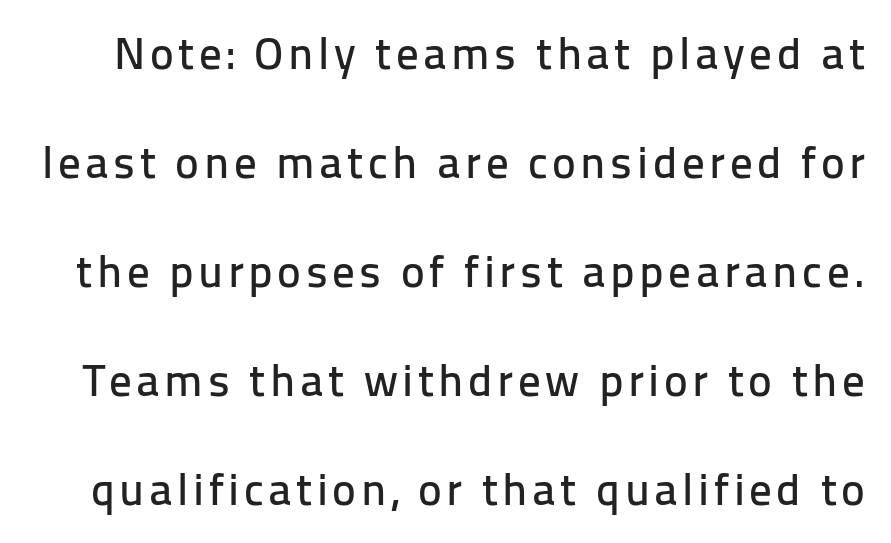
Q: Is the text italic (slanted)? A: No, it is upright.
Q: Is the typeface a serif or a sans-serif typeface? A: Sans-serif.
Q: Is the text underlined? A: No.
Q: Is the spacing between lines tight, normal or loose? A: Loose.
Q: Width (condensed, normal, or wide)? A: Normal.
Q: Stroke contrast? A: Low.
Q: x-height? A: Medium.
Q: Monospaced? A: No.
